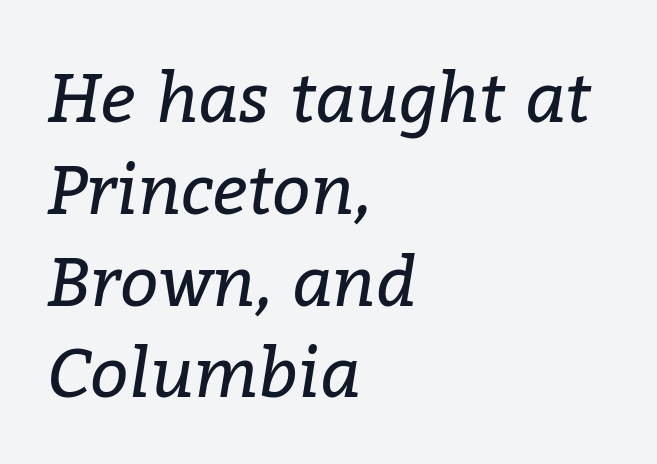
The image shows 68 px regular-weight serif type, italic (leaning right); set left-aligned, normal line spacing (1.35x), normal letter spacing, not underlined; low stroke contrast and a medium x-height.
